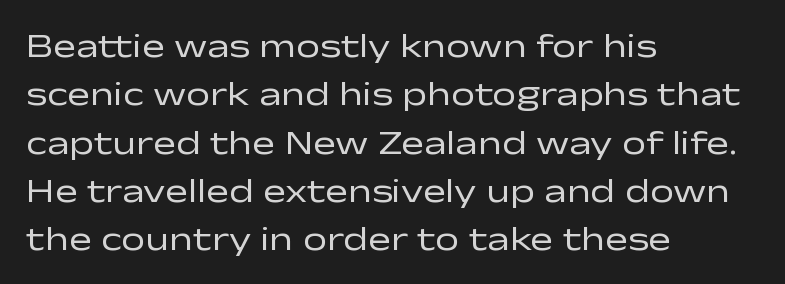
Each letter keeps its own natural width here, so spacing adapts to shape. Tracking here is standard; glyphs follow each other at the usual distance. This rendering employs a face without finishing strokes, i.e., a sans-serif. Successive baselines arrive at the customary interval. Caption: multi-line text, flush left, ragged right.
